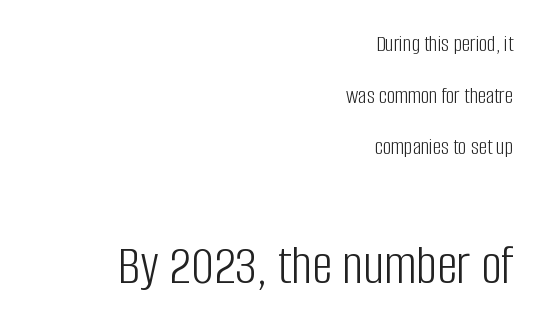
{"serif": "no", "italic": "no", "bold": "no", "weight": "light", "width": "condensed", "stroke_contrast": "low", "x_height": "large", "monospaced": "no", "underline": "no", "align": "right", "line_spacing": "loose", "line_spacing_ratio": 2.25, "letter_spacing": "normal", "letter_spacing_em": 0.0, "larger_block": "second", "size_ratio": 2.48, "glyph_px": 57}
